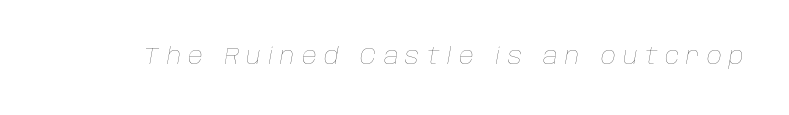
{"italic": "yes", "lean": "right", "slant_degrees": 10, "bold": "no", "underline": "no", "letter_spacing": "wide", "letter_spacing_em": 0.32, "glyph_px": 23}
